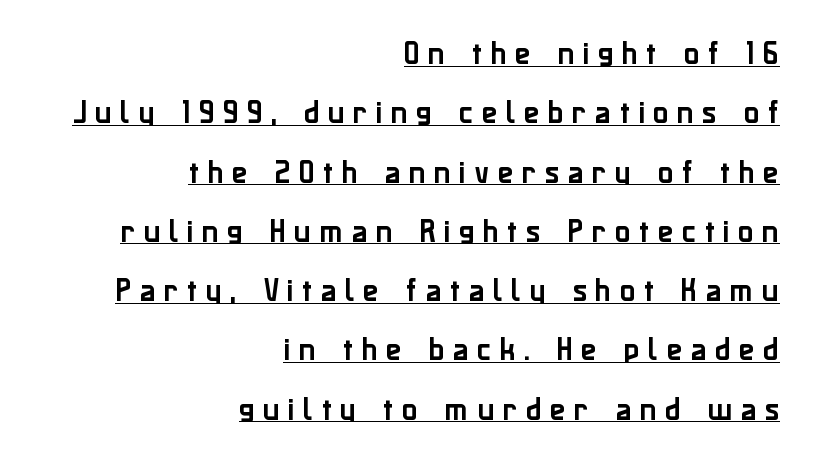
Q: Is the text italic (slanted)? A: No, it is upright.
Q: Is the text underlined? A: Yes.
Q: How is the paragraph aligned? A: Right-aligned.
Q: Is the spacing between letters normal or unusually wide? A: Unusually wide.
Q: Is the spacing between lines tight, normal or loose? A: Loose.
